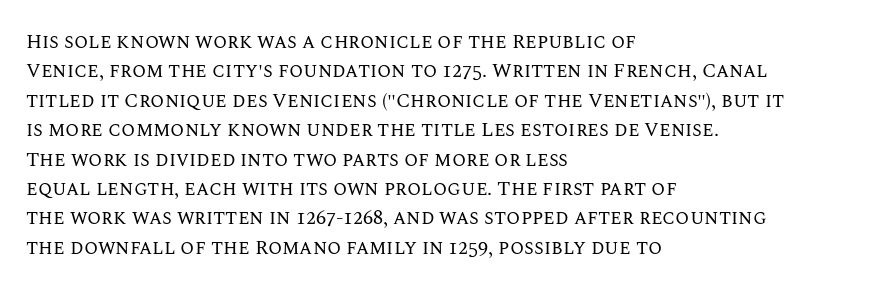
Look at the tracking — it's just the regular setting, nothing added. This sample keeps an unexceptional amount of space between lines. A typesetter would mark this as roman, not italic. Each row of text sits above clean, open space. Ink coverage per letter is moderate at most. This rendering uses left alignment, leaving the right contour irregular.
